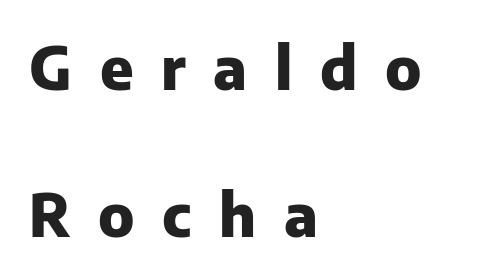
The type is letterspaced generously, with wide tracking. This sample has the flowing, uneven cadence of proportional lettering. The typeface chosen for these lines omits serifs. Line beginnings align vertically; line endings do not. The space directly below the letters is spotless.
